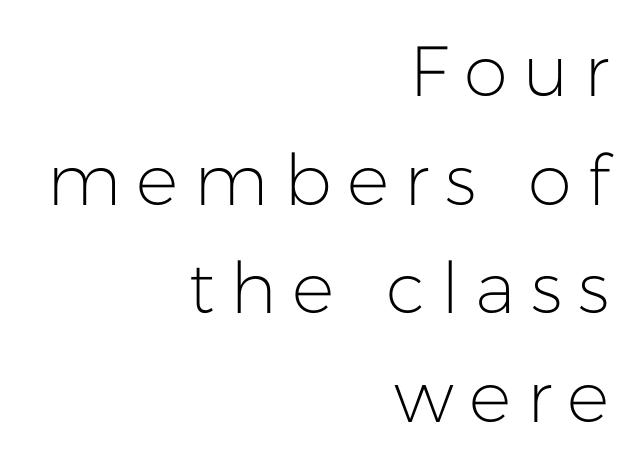
{"serif": "no", "italic": "no", "bold": "no", "weight": "light", "width": "normal", "stroke_contrast": "low", "x_height": "medium", "monospaced": "no", "underline": "no", "align": "right", "line_spacing": "normal", "line_spacing_ratio": 1.53, "letter_spacing": "wide", "letter_spacing_em": 0.22, "glyph_px": 71}
